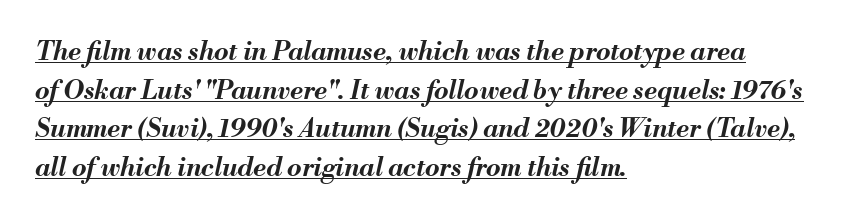
Regarding leading, the lines here are spaced in the standard way. The whole block is typeset with a tilt. Default kerning and tracking; the words read as compact shapes. As a designer I'd log this as weight 700, bold.
